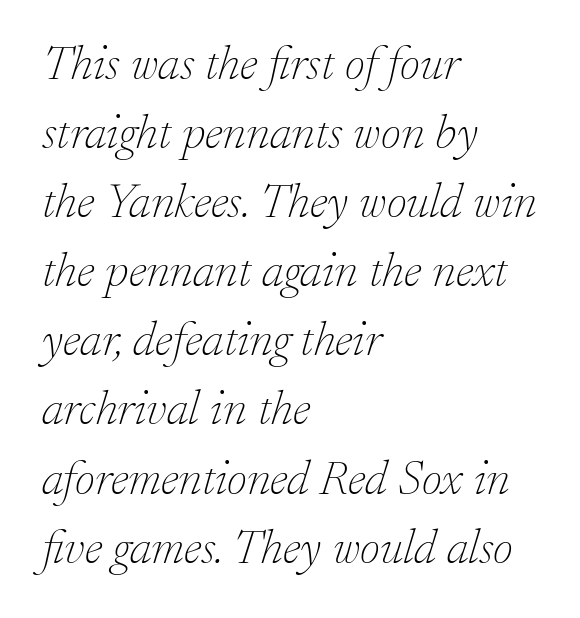
These lines are set flush left with a ragged right edge. Regular leading. Spacing verdict: proportional, widths tailored to each character. The face used here is seriffed, in the tradition of book romans.
